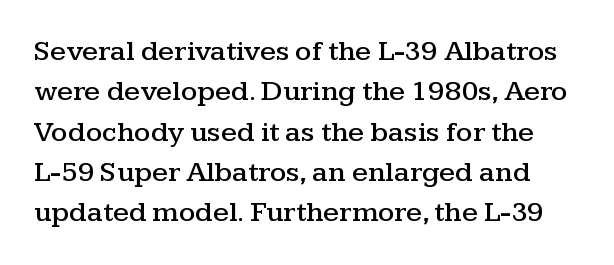
Q: Is the text italic (slanted)? A: No, it is upright.
Q: Is the typeface a serif or a sans-serif typeface? A: Serif.
Q: Is the text underlined? A: No.
Q: Is the spacing between letters normal or unusually wide? A: Normal.
Q: Is the spacing between lines tight, normal or loose? A: Normal.
Q: Width (condensed, normal, or wide)? A: Wide.
Q: Stroke contrast? A: Medium.
Q: x-height? A: Medium.
Q: Monospaced? A: No.
